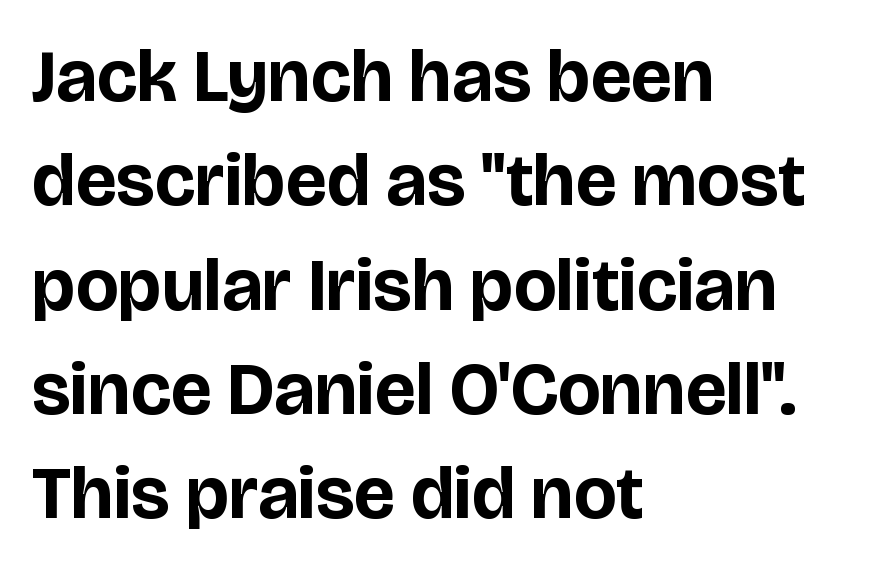
This sample has the flowing, uneven cadence of proportional lettering. This sample uses plain, unmodified letter spacing. Lines of text with bare space underneath. The rag falls on the right side of this text block. Look at the stroke-to-counter ratio: heavy, a bold. What kind of face is this? One without serifs — a sans.
